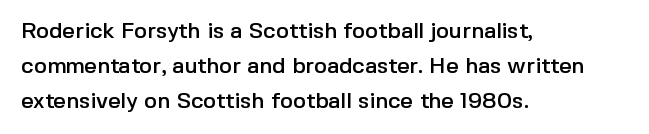
The letters stand straight up with perfectly vertical stems. The strip under each line holds only bare page. Each new line begins a customary step beneath the previous one. Inter-character spacing is left at the font's built-in metrics. The paragraph shown leans on its left margin.
